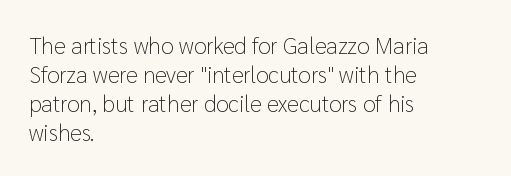
{"italic": "no", "bold": "no", "underline": "no", "align": "left", "line_spacing": "normal", "line_spacing_ratio": 1.26, "letter_spacing": "normal", "letter_spacing_em": 0.0, "glyph_px": 23}
